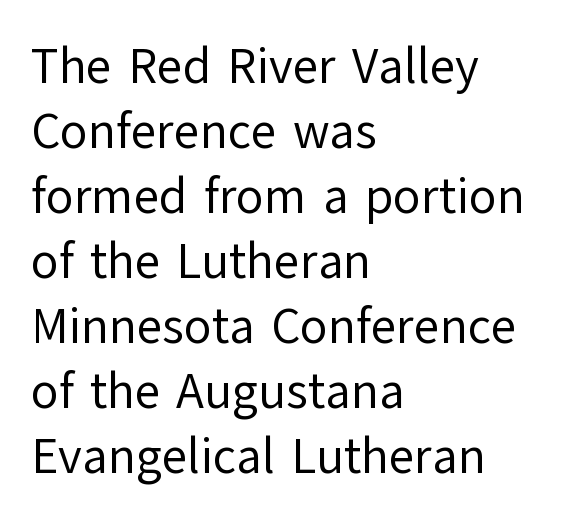
The font family rendered here belongs to the sans-serif group. Bold? No — there's no thickening of the strokes. Here the designer chose a conventional face with non-uniform glyph widths. The gap between lines stays unmarked. Normally led — the rows are evenly, conventionally spaced. Between one letter and the next there's only the usual sliver of space.
